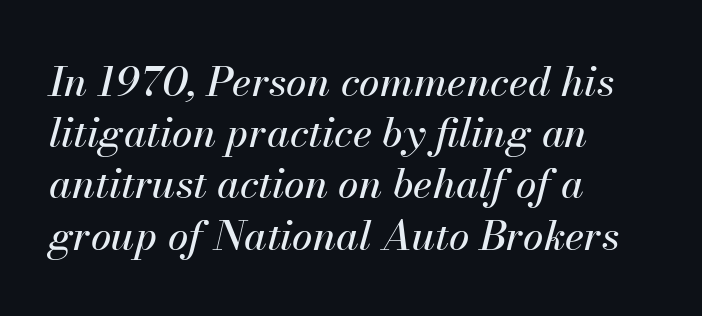
The image shows 41 px text type, italic (leaning right); set left-aligned, normal line spacing (1.25x), normal letter spacing, not underlined; medium stroke contrast and a small x-height.
